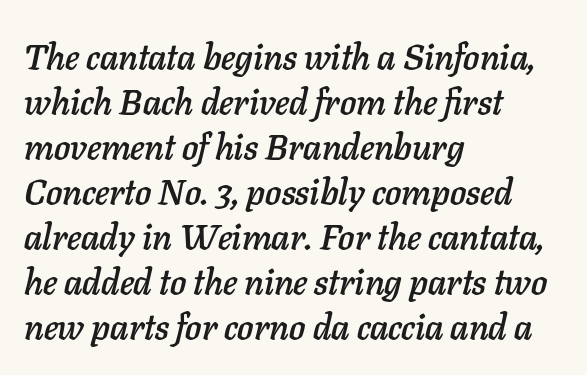
Q: Is the text italic (slanted)? A: Yes, it leans right by about 11 degrees.
Q: Is the text underlined? A: No.
Q: How is the paragraph aligned? A: Left-aligned.
Q: Is the spacing between letters normal or unusually wide? A: Normal.
Q: Is the spacing between lines tight, normal or loose? A: Normal.
Q: Width (condensed, normal, or wide)? A: Normal.
Q: Stroke contrast? A: Low.
Q: x-height? A: Medium.
Q: Monospaced? A: No.
